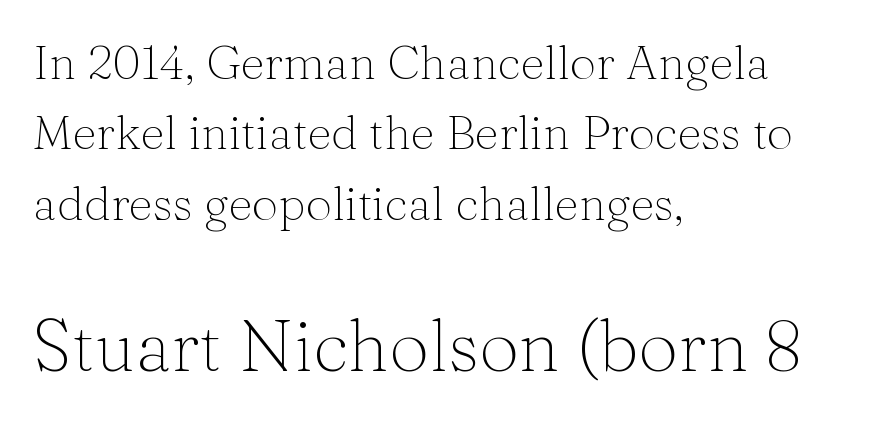
Here the designer chose a conventional face with non-uniform glyph widths. Old-style or modern, the face here clearly has serifs. This is the regular roman posture of the typeface. These two chunks differ in scale, with the bottom chunk taking the larger measure. Baseline-to-baseline distance is the conventional proportion of letter height. Letters have the restrained weight of plain body copy at most.
